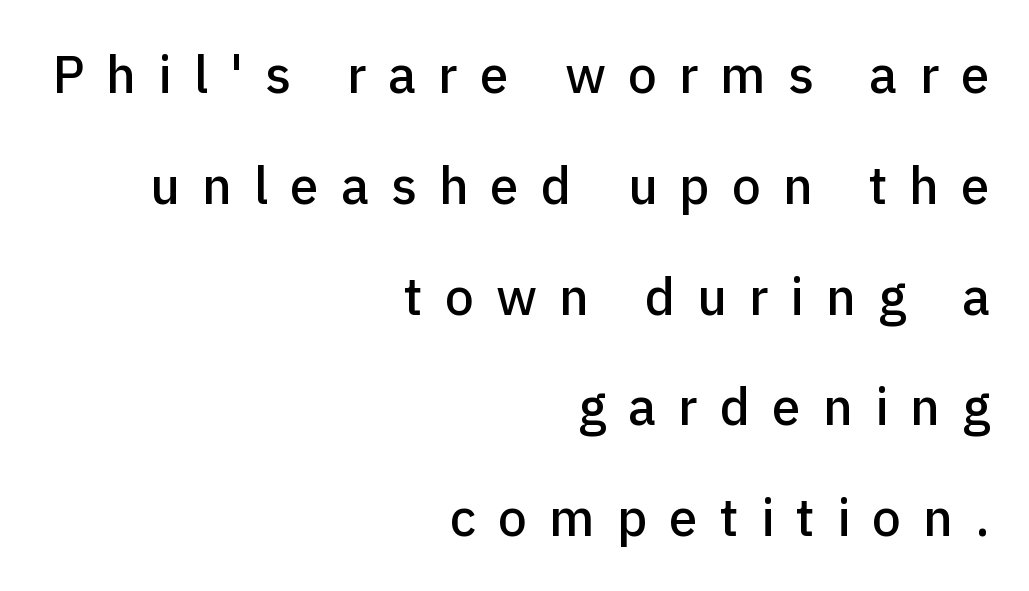
{"serif": "no", "italic": "no", "width": "normal", "stroke_contrast": "low", "x_height": "medium", "monospaced": "no", "underline": "no", "align": "right", "line_spacing": "loose", "line_spacing_ratio": 2.13, "letter_spacing": "wide", "letter_spacing_em": 0.42, "glyph_px": 52}
